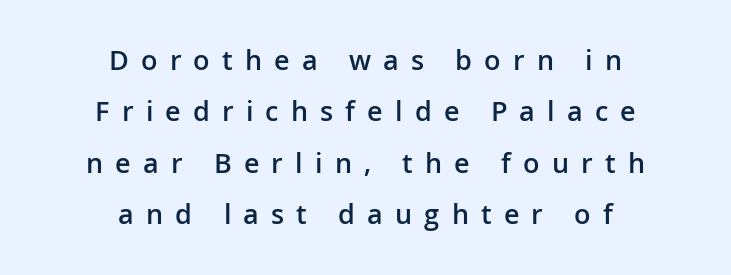
The image shows 27 px text type, upright; set centered, loose line spacing (1.9x), unusually wide letter spacing (+0.45 em), not underlined.
